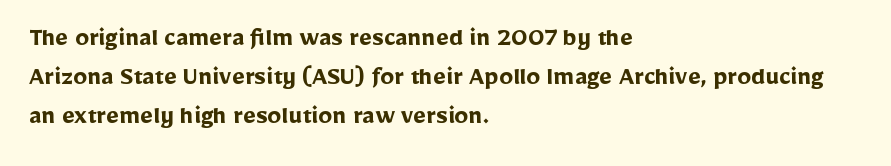
The image shows 28 px semibold sans-serif type, upright; set left-aligned, normal line spacing (1.4x), normal letter spacing, not underlined; low stroke contrast and a medium x-height.
